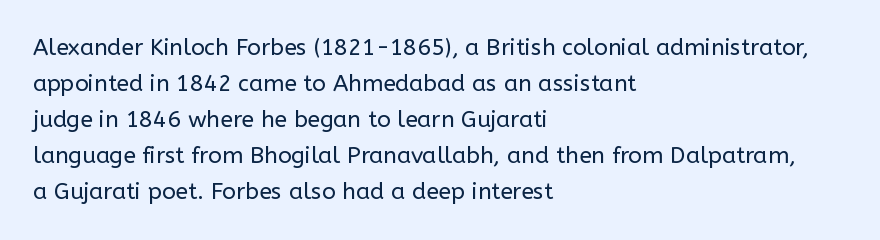
Nothing unusual about the tracking: characters are spaced as the font intends. The typesetter chose a ragged-right arrangement here. Vertical strokes here are truly vertical. In terms of leading, this rendering sits right in the middle.
